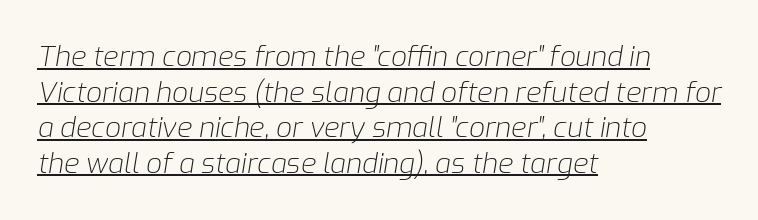
The image shows 28 px light type, italic (leaning right); set left-aligned, normal line spacing (1.27x), normal letter spacing, underlined; low stroke contrast and a medium x-height.
